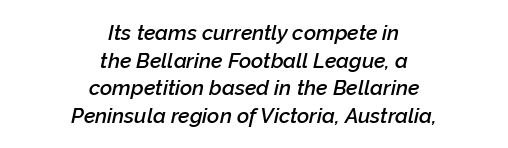
Q: Is the text bold? A: Semi-bold.
Q: Is the text italic (slanted)? A: Yes, it leans right by about 12 degrees.
Q: Is the text underlined? A: No.
Q: How is the paragraph aligned? A: Centered.
Q: Is the spacing between letters normal or unusually wide? A: Normal.
Q: Is the spacing between lines tight, normal or loose? A: Normal.
